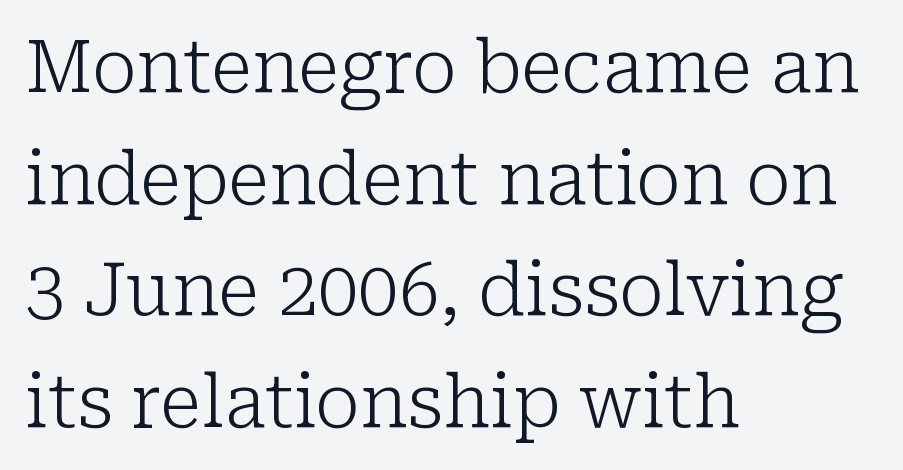
{"serif": "yes", "italic": "no", "bold": "no", "weight": "light", "width": "normal", "stroke_contrast": "low", "x_height": "medium", "monospaced": "no", "underline": "no", "align": "left", "line_spacing": "normal", "line_spacing_ratio": 1.55, "letter_spacing": "normal", "letter_spacing_em": 0.0, "glyph_px": 72}
